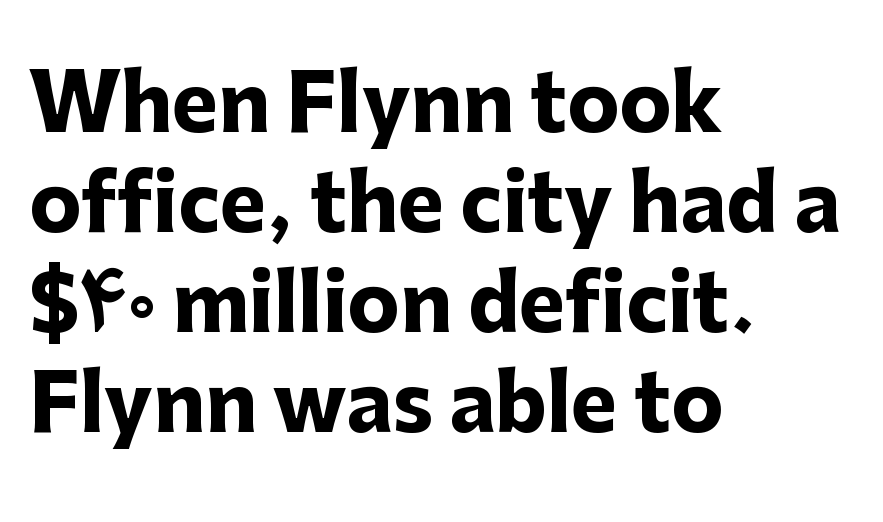
Q: Is the text bold? A: Yes.
Q: Is the text italic (slanted)? A: No, it is upright.
Q: Is the typeface a serif or a sans-serif typeface? A: Sans-serif.
Q: Is the text underlined? A: No.
Q: How is the paragraph aligned? A: Left-aligned.
Q: Is the spacing between letters normal or unusually wide? A: Normal.
Q: Is the spacing between lines tight, normal or loose? A: Normal.
Q: Width (condensed, normal, or wide)? A: Normal.
Q: Stroke contrast? A: Low.
Q: x-height? A: Medium.
Q: Monospaced? A: No.
